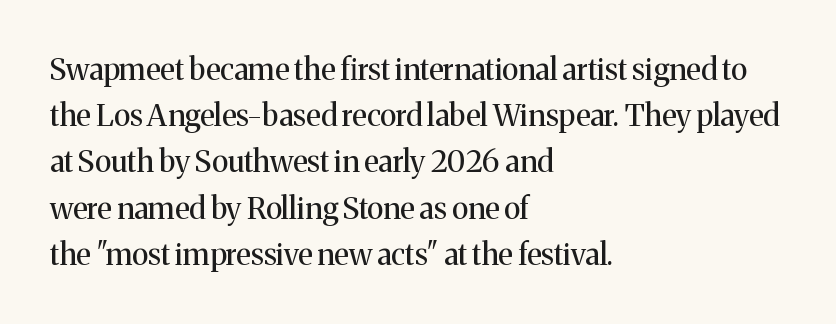
The image shows 30 px regular-weight serif type, upright; set left-aligned, normal line spacing (1.54x), normal letter spacing, not underlined; medium stroke contrast and a medium x-height.
